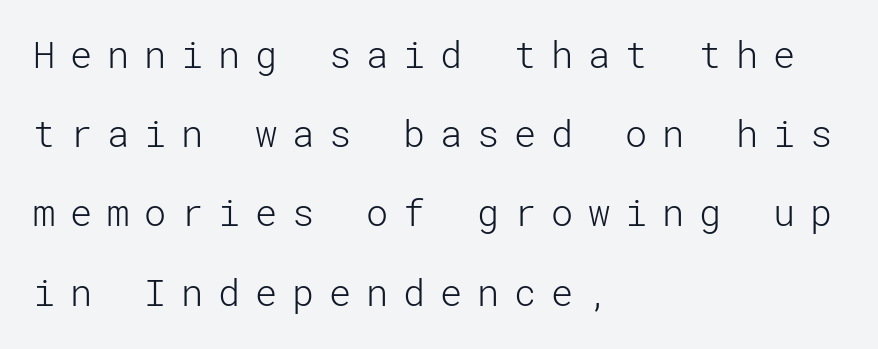
{"serif": "no", "italic": "no", "bold": "no", "weight": "light", "width": "normal", "stroke_contrast": "low", "x_height": "medium", "underline": "no", "align": "left", "line_spacing": "loose", "line_spacing_ratio": 2.14, "letter_spacing": "wide", "letter_spacing_em": 0.4, "glyph_px": 37}
